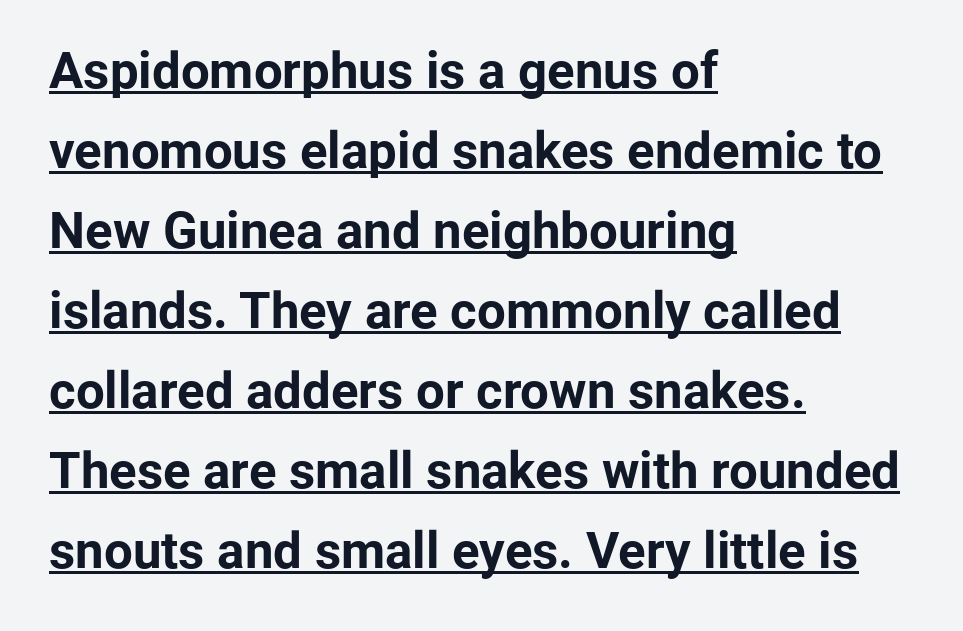
Note the varied advance widths — an 'i' is clearly narrower than an 'm'. Caption: multi-line text, flush left, ragged right. A normal amount of white space separates one row of letters from the next. A typographer would call this underscored text. A typesetter would label this face a sans.
